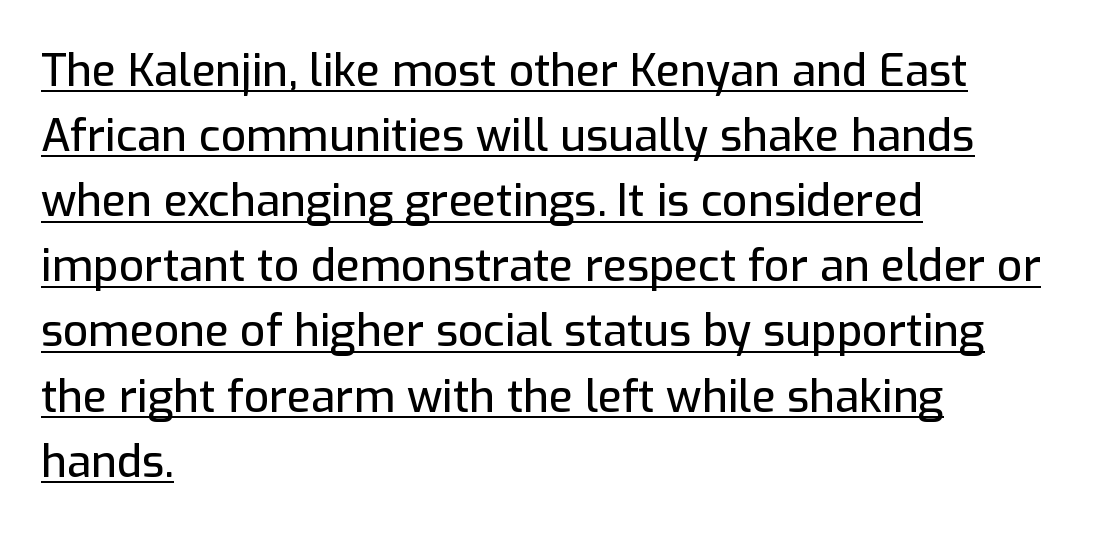
Note: no serifs on the glyphs. Compared with a centered layout, this one pins lines to the left instead. When letters stand straight like this, we call the style roman or upright. Underlined type. The rows are spaced the way most documents space them.
